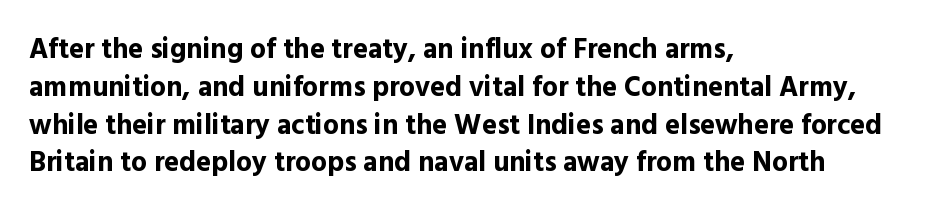
{"serif": "no", "italic": "no", "bold": "yes", "weight": "bold", "width": "normal", "x_height": "medium", "monospaced": "no", "underline": "no", "align": "left", "line_spacing": "normal", "line_spacing_ratio": 1.35, "letter_spacing": "normal", "letter_spacing_em": 0.0, "glyph_px": 28}
